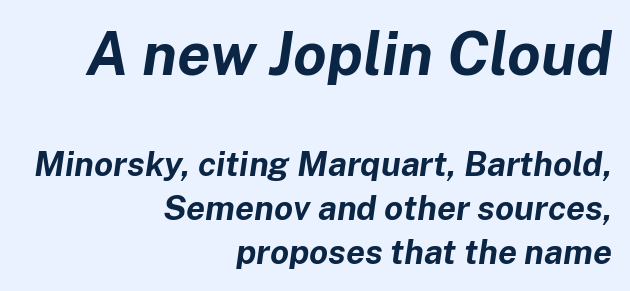
Type without underlining. What stands out about the letter spacing? Nothing — it is the standard amount. The composition opens big and finishes small. Do the characters align in a grid? No, the font is proportional. Emphasis-style slanted type is in use.
